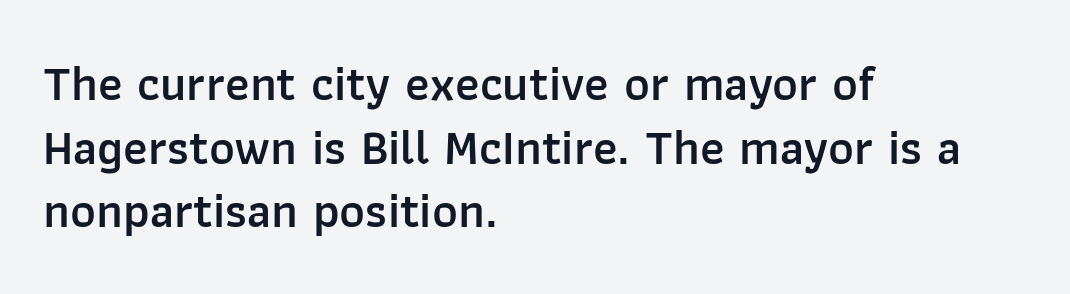
Q: Is the text bold? A: Semi-bold.
Q: Is the text italic (slanted)? A: No, it is upright.
Q: Is the typeface a serif or a sans-serif typeface? A: Sans-serif.
Q: Is the text underlined? A: No.
Q: How is the paragraph aligned? A: Left-aligned.
Q: Is the spacing between letters normal or unusually wide? A: Normal.
Q: Is the spacing between lines tight, normal or loose? A: Normal.
Q: Width (condensed, normal, or wide)? A: Normal.
Q: Stroke contrast? A: Low.
Q: x-height? A: Medium.
Q: Monospaced? A: No.
